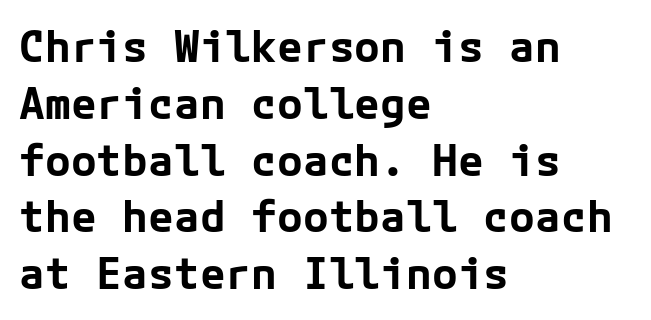
Q: Is the text bold? A: Yes.
Q: Is the text italic (slanted)? A: No, it is upright.
Q: Is the typeface a serif or a sans-serif typeface? A: Sans-serif.
Q: Is the text underlined? A: No.
Q: How is the paragraph aligned? A: Left-aligned.
Q: Is the spacing between letters normal or unusually wide? A: Normal.
Q: Is the spacing between lines tight, normal or loose? A: Normal.
Q: Width (condensed, normal, or wide)? A: Normal.
Q: Stroke contrast? A: Low.
Q: x-height? A: Medium.
